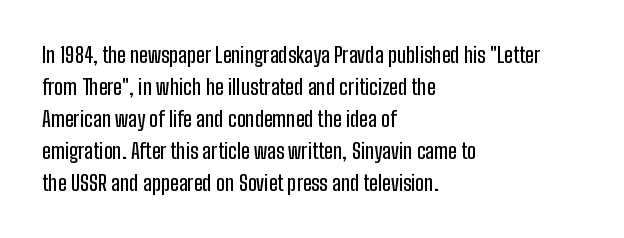
Q: Is the text italic (slanted)? A: No, it is upright.
Q: Is the text underlined? A: No.
Q: How is the paragraph aligned? A: Left-aligned.
Q: Is the spacing between letters normal or unusually wide? A: Normal.
Q: Is the spacing between lines tight, normal or loose? A: Normal.
